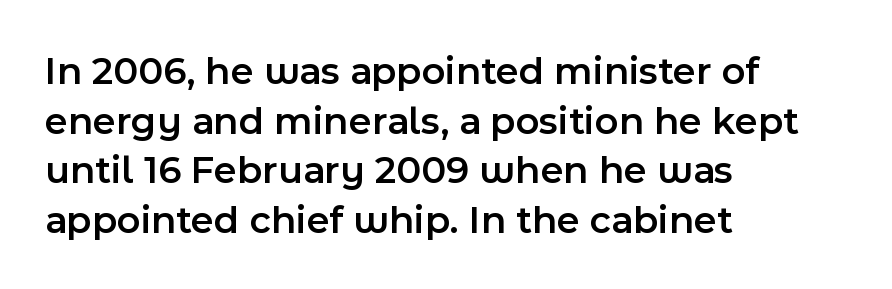
You could not count columns in this text — the font is proportionally spaced. Italic: no, the glyphs are upright roman. Letters rest on an invisible, unmarked baseline. On the weight axis this lands at semibold, roughly 600. This is sans-serif lettering, the kind often seen on screens and signage. The tracking reads as untouched default to a designer's eye.
